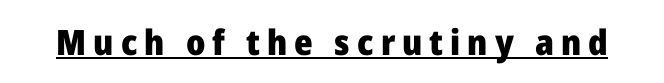
{"serif": "no", "italic": "no", "bold": "yes", "weight": "heavy", "width": "normal", "stroke_contrast": "low", "x_height": "medium", "monospaced": "no", "underline": "yes", "letter_spacing": "wide", "letter_spacing_em": 0.2, "glyph_px": 35}
